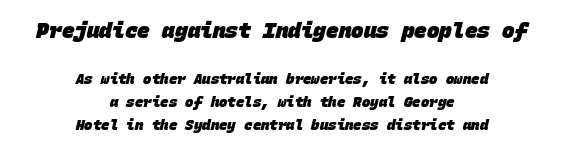
{"bold": "yes", "underline": "no", "align": "center", "line_spacing": "normal", "line_spacing_ratio": 1.66, "letter_spacing": "normal", "letter_spacing_em": 0.0, "larger_block": "first", "size_ratio": 1.5, "glyph_px": 21}
